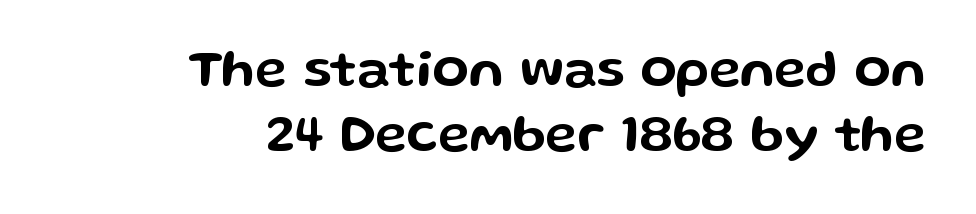
Q: Is the text italic (slanted)? A: No, it is upright.
Q: Is the typeface a serif or a sans-serif typeface? A: Sans-serif.
Q: Is the text underlined? A: No.
Q: How is the paragraph aligned? A: Right-aligned.
Q: Is the spacing between letters normal or unusually wide? A: Normal.
Q: Width (condensed, normal, or wide)? A: Wide.
Q: Stroke contrast? A: Low.
Q: x-height? A: Medium.
Q: Monospaced? A: No.
